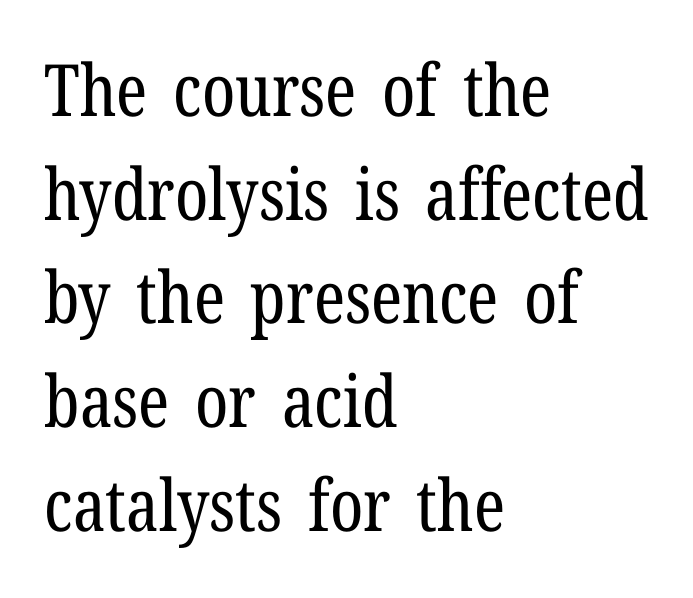
Q: Is the text bold? A: No.
Q: Is the text italic (slanted)? A: No, it is upright.
Q: Is the typeface a serif or a sans-serif typeface? A: Serif.
Q: Is the text underlined? A: No.
Q: How is the paragraph aligned? A: Left-aligned.
Q: Is the spacing between letters normal or unusually wide? A: Normal.
Q: Is the spacing between lines tight, normal or loose? A: Normal.
Q: Width (condensed, normal, or wide)? A: Condensed.
Q: Stroke contrast? A: Low.
Q: x-height? A: Medium.
Q: Monospaced? A: No.
